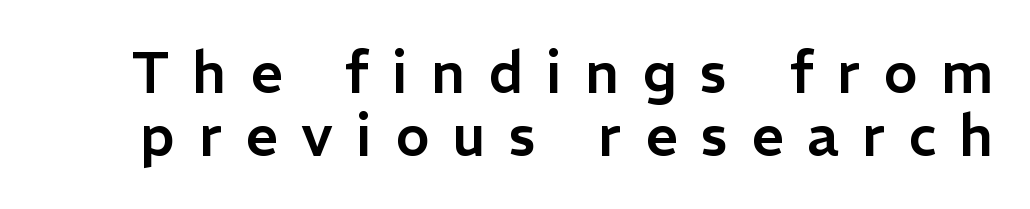
Q: Is the text italic (slanted)? A: No, it is upright.
Q: Is the typeface a serif or a sans-serif typeface? A: Sans-serif.
Q: Is the text underlined? A: No.
Q: Is the spacing between letters normal or unusually wide? A: Unusually wide.
Q: Is the spacing between lines tight, normal or loose? A: Tight.
Q: Width (condensed, normal, or wide)? A: Normal.
Q: Stroke contrast? A: Low.
Q: x-height? A: Medium.
Q: Monospaced? A: No.
